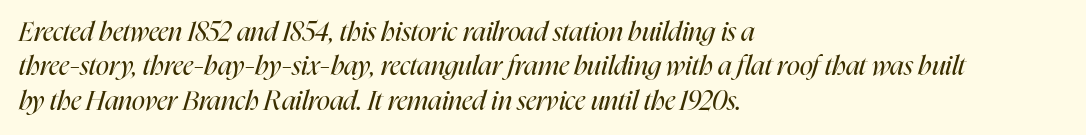
{"italic": "yes", "lean": "right", "slant_degrees": 16, "bold": "no", "underline": "no", "align": "left", "line_spacing": "normal", "line_spacing_ratio": 1.27, "letter_spacing": "normal", "letter_spacing_em": 0.0, "glyph_px": 27}
